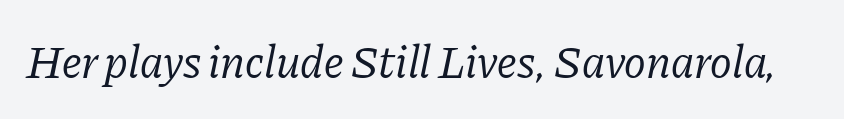
Q: Is the text bold? A: No.
Q: Is the text italic (slanted)? A: Yes, it leans right by about 11 degrees.
Q: Is the typeface a serif or a sans-serif typeface? A: Serif.
Q: Is the text underlined? A: No.
Q: Is the spacing between letters normal or unusually wide? A: Normal.
Q: Width (condensed, normal, or wide)? A: Normal.
Q: Stroke contrast? A: Low.
Q: x-height? A: Medium.
Q: Monospaced? A: No.
